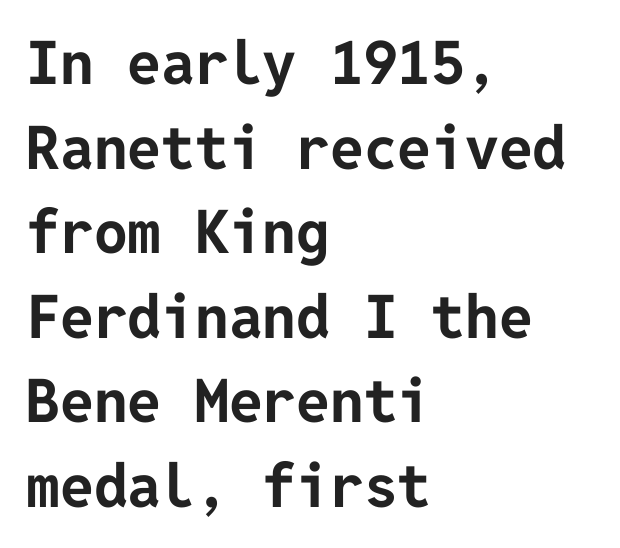
The rag falls on the right side of this text block. The font family rendered here belongs to the sans-serif group. The axis of the letterforms is exactly vertical. Regarding leading, the lines here are spaced in the standard way.
